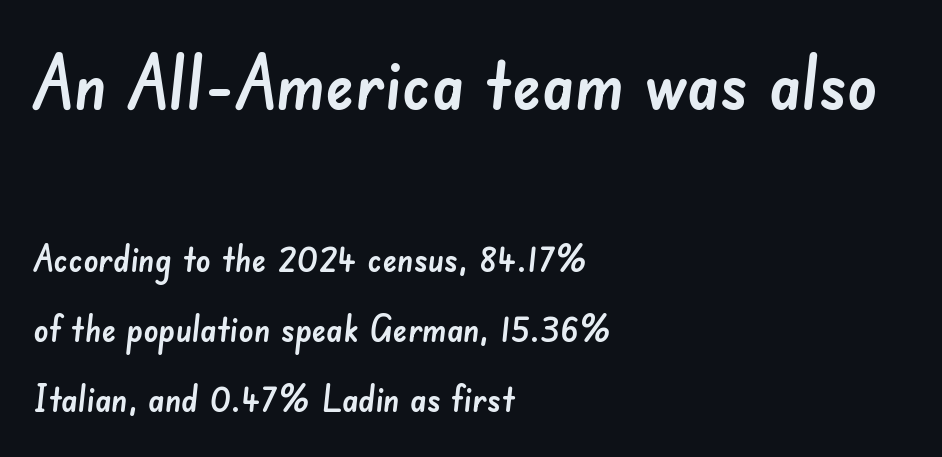
Q: Is the typeface a serif or a sans-serif typeface? A: Sans-serif.
Q: Is the text underlined? A: No.
Q: How is the paragraph aligned? A: Left-aligned.
Q: Is the spacing between letters normal or unusually wide? A: Normal.
Q: Is the spacing between lines tight, normal or loose? A: Loose.
Q: Which block of text is set in a larger size, the first (top) or the second (bottom)? A: The first (top) one.
Q: Width (condensed, normal, or wide)? A: Normal.
Q: Stroke contrast? A: Low.
Q: x-height? A: Small.
Q: Monospaced? A: No.
